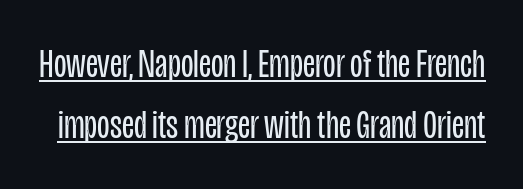
Compared with typical body copy, the letter spacing here is the same. Each line of the rendering has a horizontal stroke beneath the glyphs. Font category for this specimen: sans-serif. Does the leading feel generous? No, just average.
